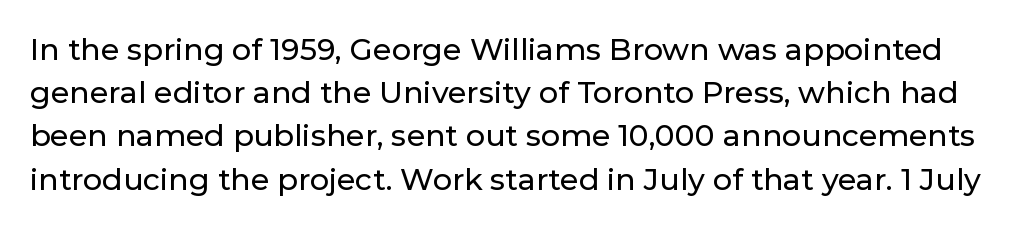
If you measured baseline to baseline, you'd find a middling distance. These lines are rendered in a variable-pitch font. Beneath every word, the page is bare. Tracking here is standard; glyphs follow each other at the usual distance.
